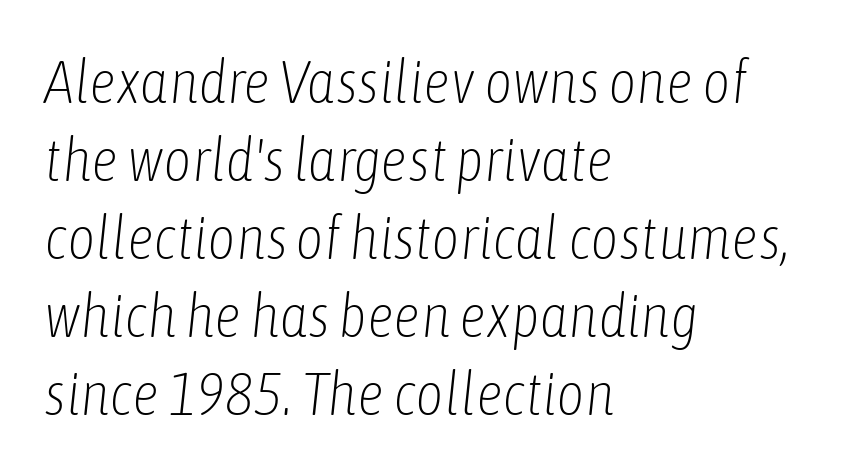
{"italic": "yes", "lean": "right", "slant_degrees": 6, "bold": "no", "weight": "light", "width": "condensed", "stroke_contrast": "low", "x_height": "medium", "monospaced": "no", "underline": "no", "align": "left", "line_spacing": "normal", "line_spacing_ratio": 1.28, "letter_spacing": "normal", "letter_spacing_em": 0.0, "glyph_px": 61}
